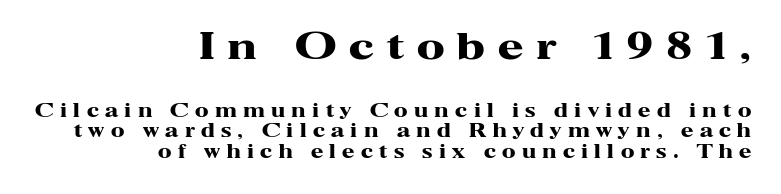
The image shows 37 px heavy, wide serif type, upright; set right-aligned, line spacing 1.16x, unusually wide letter spacing (+0.35 em), not underlined; the first (top) block is 2.06x larger; high stroke contrast and a medium x-height.
